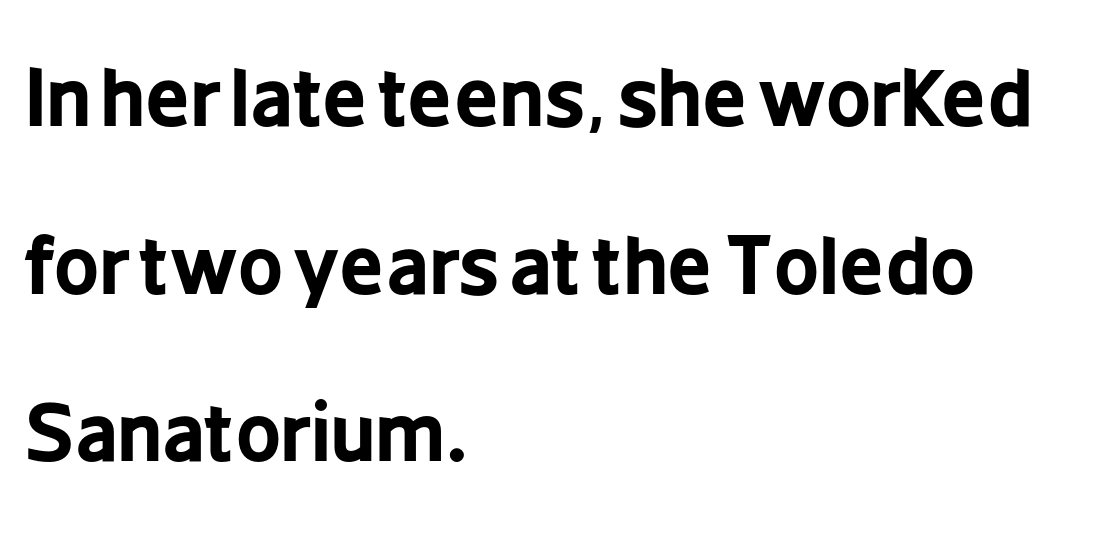
{"serif": "no", "italic": "no", "bold": "yes", "weight": "bold", "width": "condensed", "stroke_contrast": "low", "x_height": "medium", "monospaced": "no", "underline": "no", "align": "left", "line_spacing": "loose", "line_spacing_ratio": 2.15, "letter_spacing": "normal", "letter_spacing_em": 0.0, "glyph_px": 78}
